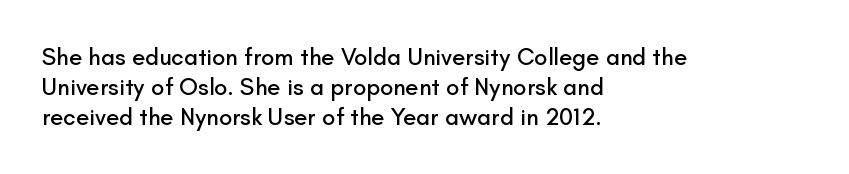
Q: Is the text italic (slanted)? A: No, it is upright.
Q: Is the text underlined? A: No.
Q: How is the paragraph aligned? A: Left-aligned.
Q: Is the spacing between letters normal or unusually wide? A: Normal.
Q: Is the spacing between lines tight, normal or loose? A: Normal.
